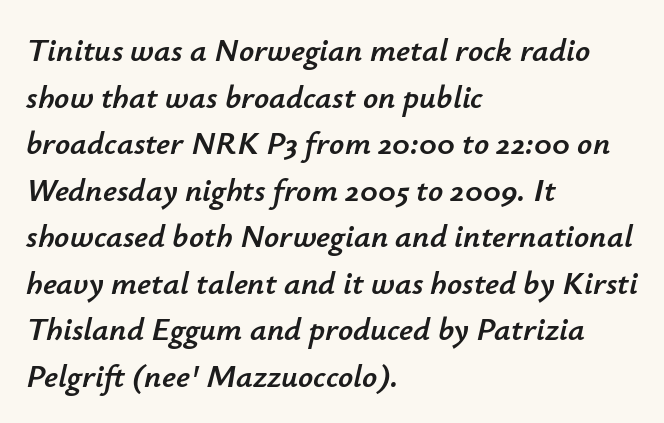
Inter-character spacing is left at the font's built-in metrics. The space directly below the letters is spotless. Reading down the column, the eye jumps a familiar distance to each next line. Which margin do the lines hug? The left one — the right edge is uneven.
